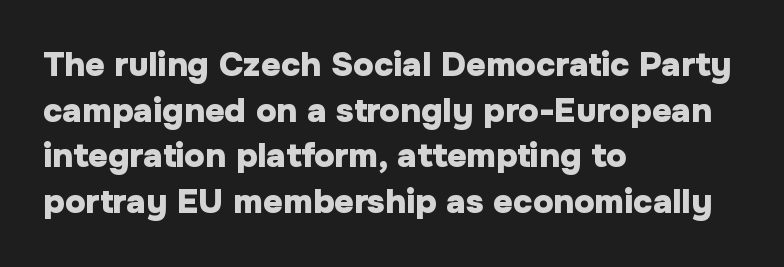
Q: Is the text bold? A: Yes.
Q: Is the text italic (slanted)? A: No, it is upright.
Q: Is the typeface a serif or a sans-serif typeface? A: Sans-serif.
Q: Is the text underlined? A: No.
Q: How is the paragraph aligned? A: Left-aligned.
Q: Is the spacing between letters normal or unusually wide? A: Normal.
Q: Is the spacing between lines tight, normal or loose? A: Normal.
Q: Width (condensed, normal, or wide)? A: Normal.
Q: Stroke contrast? A: Low.
Q: x-height? A: Medium.
Q: Monospaced? A: No.
